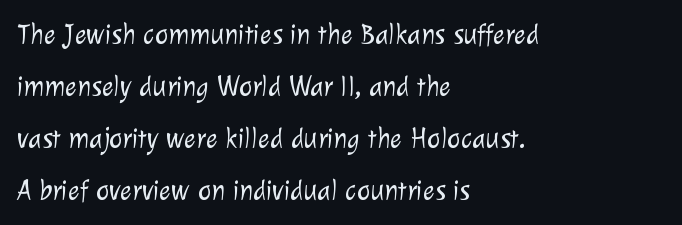
The image shows 28 px light sans-serif type; set left-aligned, line spacing 1.86x, normal letter spacing, not underlined; low stroke contrast and a medium x-height.
